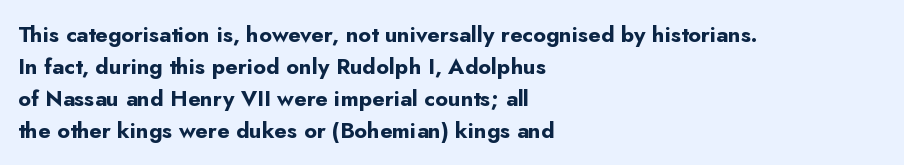
Q: Is the text bold? A: Yes.
Q: Is the text italic (slanted)? A: No, it is upright.
Q: Is the text underlined? A: No.
Q: How is the paragraph aligned? A: Left-aligned.
Q: Is the spacing between letters normal or unusually wide? A: Normal.
Q: Is the spacing between lines tight, normal or loose? A: Normal.
